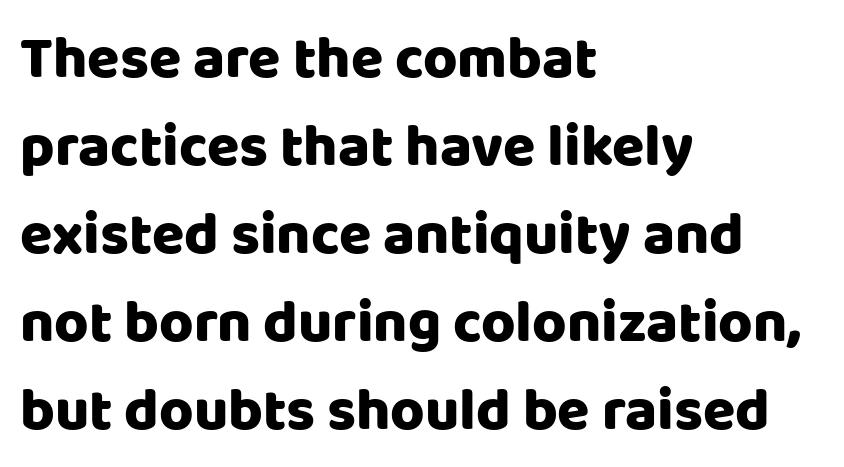
Q: Is the text italic (slanted)? A: No, it is upright.
Q: Is the typeface a serif or a sans-serif typeface? A: Sans-serif.
Q: Is the text underlined? A: No.
Q: How is the paragraph aligned? A: Left-aligned.
Q: Is the spacing between letters normal or unusually wide? A: Normal.
Q: Is the spacing between lines tight, normal or loose? A: Normal.
Q: Width (condensed, normal, or wide)? A: Normal.
Q: Stroke contrast? A: Low.
Q: x-height? A: Large.
Q: Monospaced? A: No.
